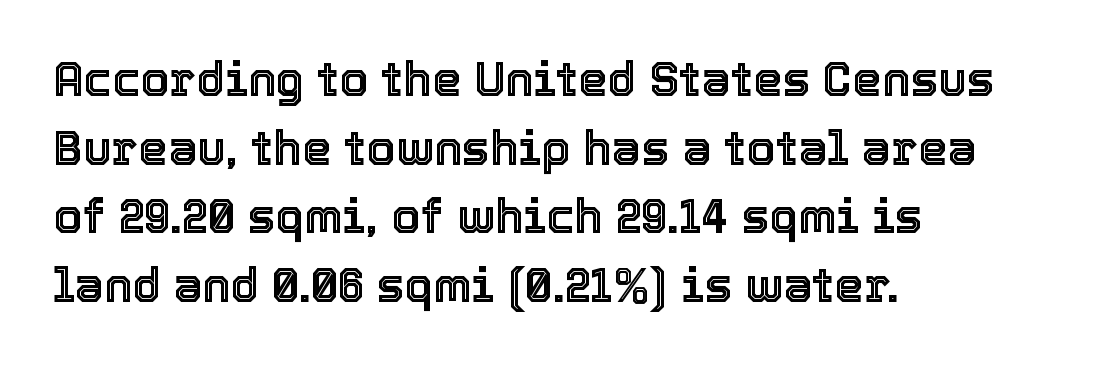
The image shows 47 px text type, upright; set left-aligned, normal line spacing (1.46x), normal letter spacing, not underlined; a medium x-height.
